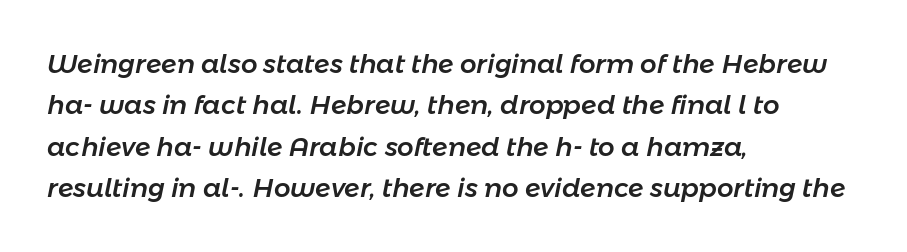
Observe the lean: these are italic letterforms. Horizontal bands of white between lines are of average thickness. The line texture is even and compact thanks to regular tracking. The paragraph has a hard left edge and a soft right edge. The space directly below the letters is spotless.
